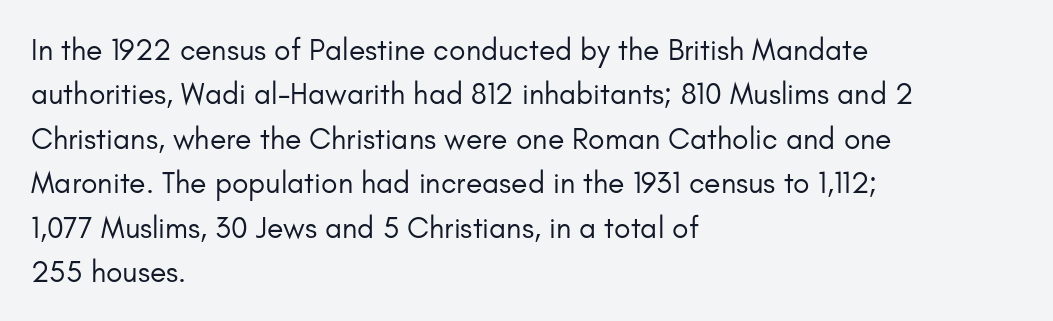
The passage shown has conventional tracking throughout. The type family on display is of the sans-serif kind. Proportional: the letters do not fall into vertical columns. These lines stack with their left ends in a neat column.
